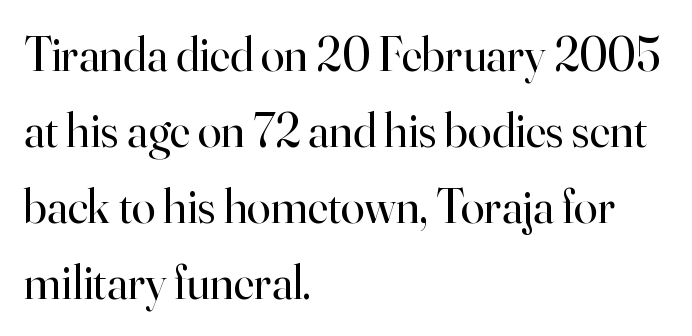
Q: Is the text bold? A: No.
Q: Is the text italic (slanted)? A: No, it is upright.
Q: Is the typeface a serif or a sans-serif typeface? A: Serif.
Q: Is the text underlined? A: No.
Q: How is the paragraph aligned? A: Left-aligned.
Q: Is the spacing between letters normal or unusually wide? A: Normal.
Q: Is the spacing between lines tight, normal or loose? A: Normal.
Q: Width (condensed, normal, or wide)? A: Normal.
Q: Stroke contrast? A: High.
Q: x-height? A: Small.
Q: Monospaced? A: No.
